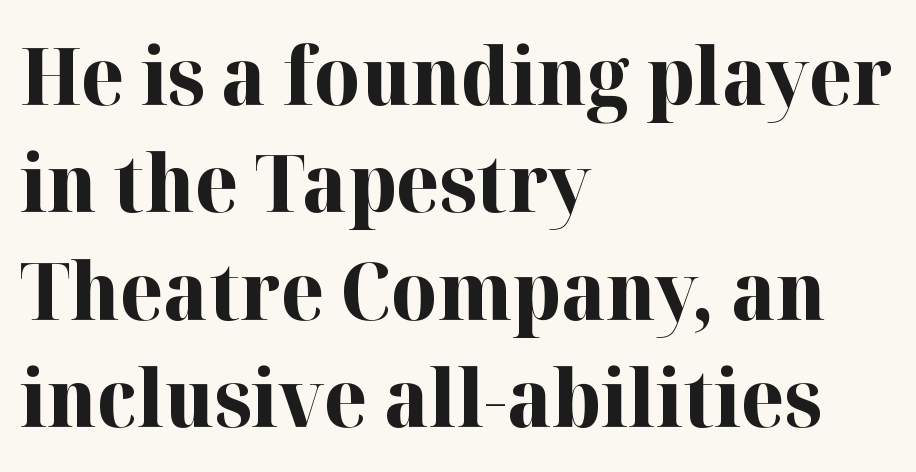
Does the type have serifs? Yes, each stem ends in a small foot. Every character sits straight up, as roman type does. If you measured baseline to baseline, you'd find a middling distance. The specimen omits any rule beneath the text block's lines. Alignment: flush left.
